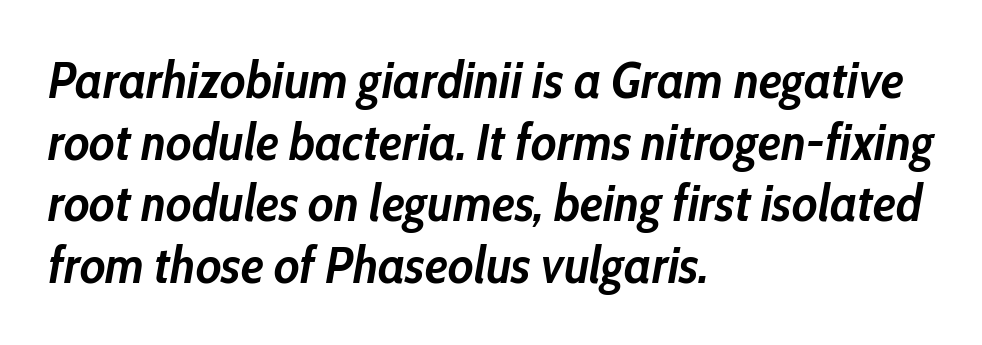
Q: Is the text bold? A: Yes.
Q: Is the text italic (slanted)? A: Yes, it leans right by about 10 degrees.
Q: Is the text underlined? A: No.
Q: How is the paragraph aligned? A: Left-aligned.
Q: Is the spacing between letters normal or unusually wide? A: Normal.
Q: Width (condensed, normal, or wide)? A: Condensed.
Q: Stroke contrast? A: Low.
Q: x-height? A: Medium.
Q: Monospaced? A: No.
